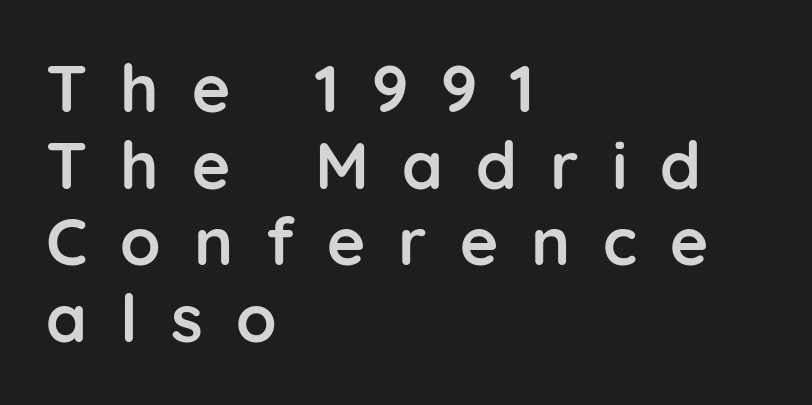
Q: Is the text bold? A: Yes.
Q: Is the text italic (slanted)? A: No, it is upright.
Q: Is the typeface a serif or a sans-serif typeface? A: Sans-serif.
Q: Is the text underlined? A: No.
Q: How is the paragraph aligned? A: Left-aligned.
Q: Is the spacing between letters normal or unusually wide? A: Unusually wide.
Q: Width (condensed, normal, or wide)? A: Normal.
Q: Stroke contrast? A: Low.
Q: x-height? A: Medium.
Q: Monospaced? A: No.
